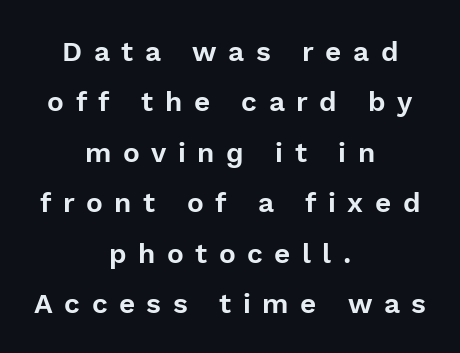
The image shows 28 px sans-serif type, upright; set centered, line spacing 1.8x, unusually wide letter spacing (+0.41 em), not underlined; a medium x-height.
